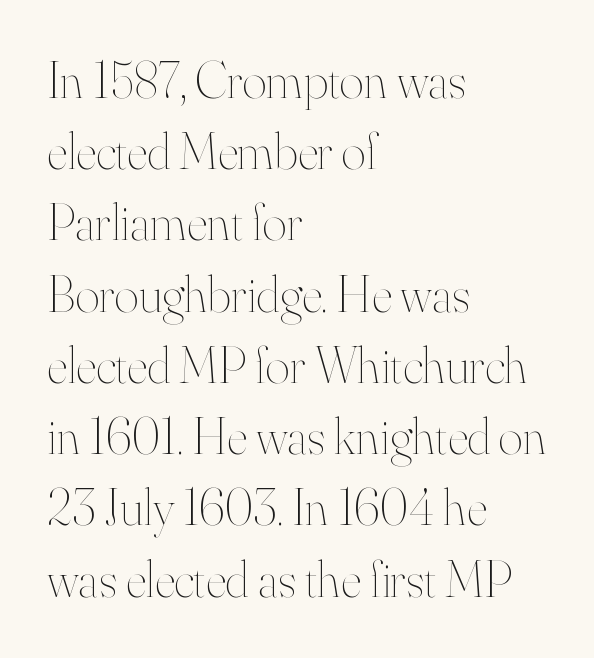
{"italic": "no", "bold": "no", "weight": "thin", "width": "normal", "stroke_contrast": "high", "x_height": "small", "monospaced": "no", "underline": "no", "align": "left", "line_spacing": "normal", "line_spacing_ratio": 1.37, "letter_spacing": "normal", "letter_spacing_em": 0.0, "glyph_px": 52}
